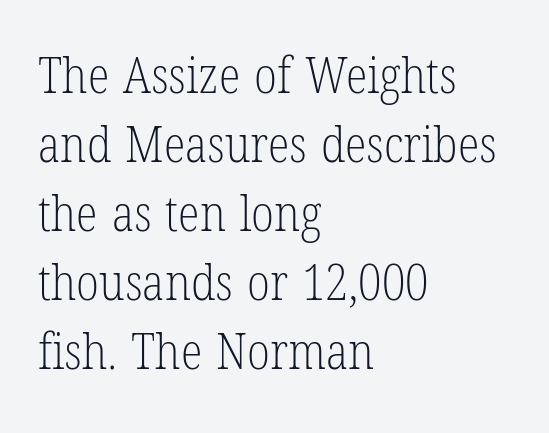
Nope, not italic — everything's standing straight. This rendering features lettering with no underline. Characters follow at the spacing the type designer built in. The face used here is seriffed, in the tradition of book romans. The letters advance in unequal steps, a hallmark of proportional type.
